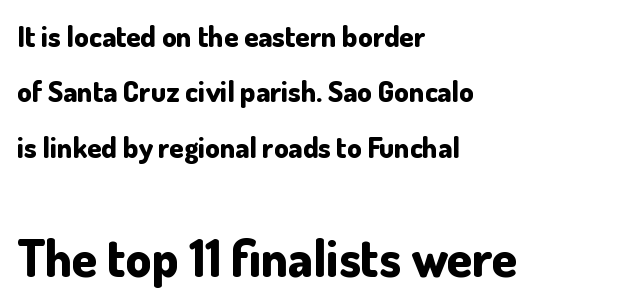
Q: Is the text bold? A: Yes.
Q: Is the text italic (slanted)? A: No, it is upright.
Q: Is the typeface a serif or a sans-serif typeface? A: Sans-serif.
Q: Is the text underlined? A: No.
Q: How is the paragraph aligned? A: Left-aligned.
Q: Is the spacing between letters normal or unusually wide? A: Normal.
Q: Is the spacing between lines tight, normal or loose? A: Loose.
Q: Which block of text is set in a larger size, the first (top) or the second (bottom)? A: The second (bottom) one.
Q: Width (condensed, normal, or wide)? A: Normal.
Q: Stroke contrast? A: Low.
Q: x-height? A: Small.
Q: Monospaced? A: No.
